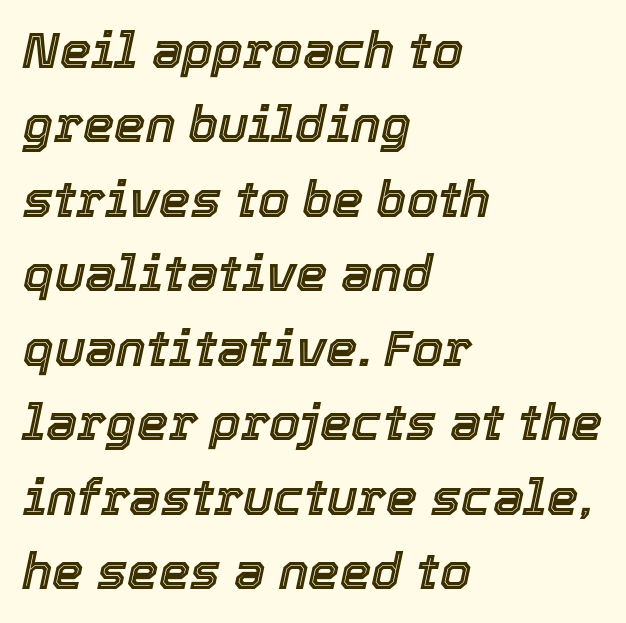
{"italic": "yes", "lean": "right", "slant_degrees": 12, "width": "normal", "x_height": "medium", "monospaced": "no", "underline": "no", "align": "left", "line_spacing": "normal", "line_spacing_ratio": 1.49, "letter_spacing": "normal", "letter_spacing_em": 0.0, "glyph_px": 50}
